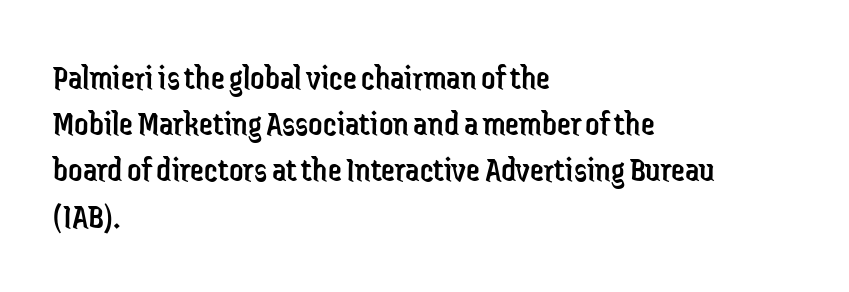
Descenders are the only things crossing below the line. Short and long lines alike share a common starting point at left. Between one letter and the next there's only the usual sliver of space. Notice how descenders clear the ascenders below comfortably — that's standard leading. Style check: upright.
